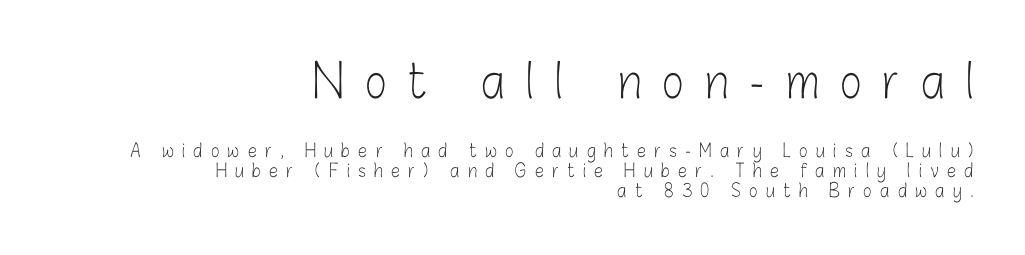
Q: Is the text bold? A: No.
Q: Is the text italic (slanted)? A: No, it is upright.
Q: Is the typeface a serif or a sans-serif typeface? A: Sans-serif.
Q: Is the text underlined? A: No.
Q: How is the paragraph aligned? A: Right-aligned.
Q: Is the spacing between letters normal or unusually wide? A: Unusually wide.
Q: Is the spacing between lines tight, normal or loose? A: Tight.
Q: Which block of text is set in a larger size, the first (top) or the second (bottom)? A: The first (top) one.
Q: Width (condensed, normal, or wide)? A: Condensed.
Q: Stroke contrast? A: Low.
Q: x-height? A: Medium.
Q: Monospaced? A: No.
